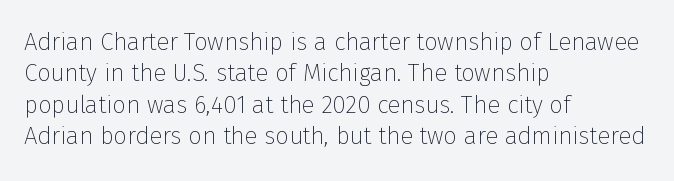
The image shows 24 px text type, upright; set left-aligned, normal line spacing (1.31x), normal letter spacing, not underlined.
